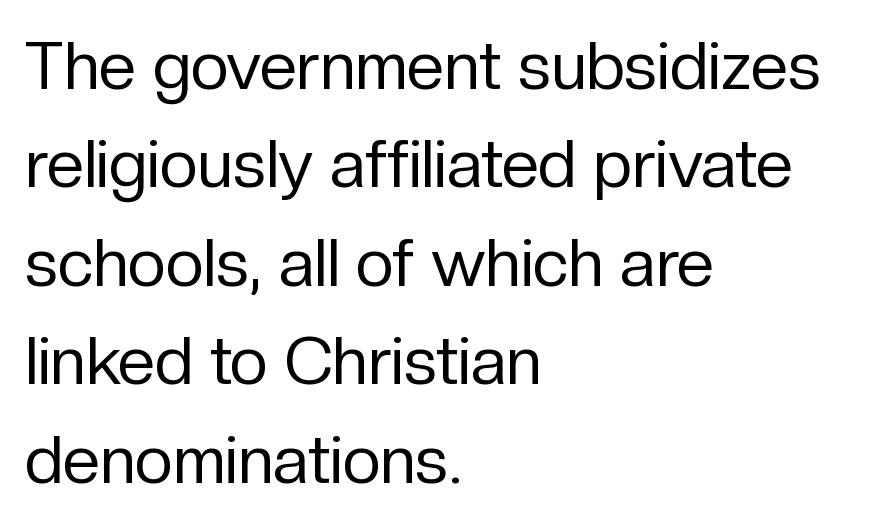
Are there feet on the stems? There aren't — it's a sans. It's the straight-up-and-down kind of type. The typeface has the unassuming heft of standard copy or less. Each letter keeps its own natural width here, so spacing adapts to shape. Observe the ordinary spacing: letters are neighbours, not strangers.
